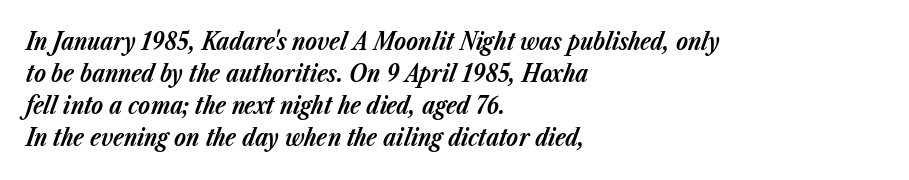
Q: Is the text bold? A: Yes.
Q: Is the text italic (slanted)? A: Yes, it leans right by about 23 degrees.
Q: Is the text underlined? A: No.
Q: How is the paragraph aligned? A: Left-aligned.
Q: Is the spacing between letters normal or unusually wide? A: Normal.
Q: Is the spacing between lines tight, normal or loose? A: Normal.
